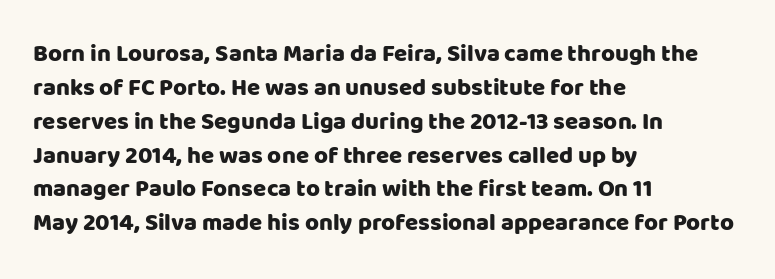
The image shows 24 px text type, upright; set left-aligned, normal line spacing (1.41x), normal letter spacing, not underlined.
